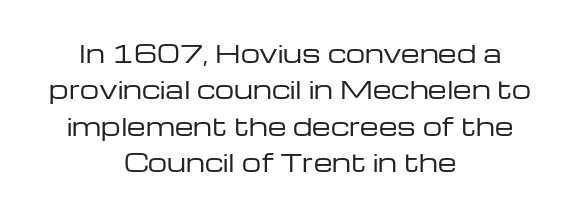
The image shows 24 px text type, upright; set centered, normal line spacing (1.52x), normal letter spacing, not underlined.
